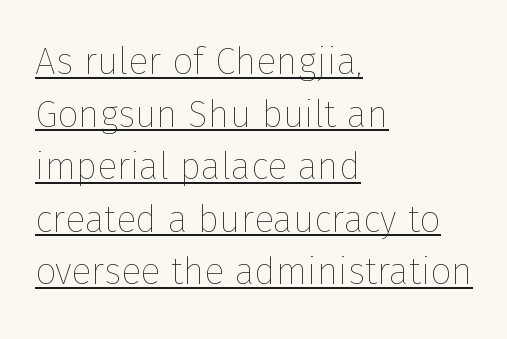
Q: Is the text bold? A: No.
Q: Is the text italic (slanted)? A: No, it is upright.
Q: Is the text underlined? A: Yes.
Q: How is the paragraph aligned? A: Left-aligned.
Q: Is the spacing between letters normal or unusually wide? A: Normal.
Q: Is the spacing between lines tight, normal or loose? A: Normal.
Q: Width (condensed, normal, or wide)? A: Normal.
Q: Stroke contrast? A: Low.
Q: x-height? A: Medium.
Q: Monospaced? A: No.
